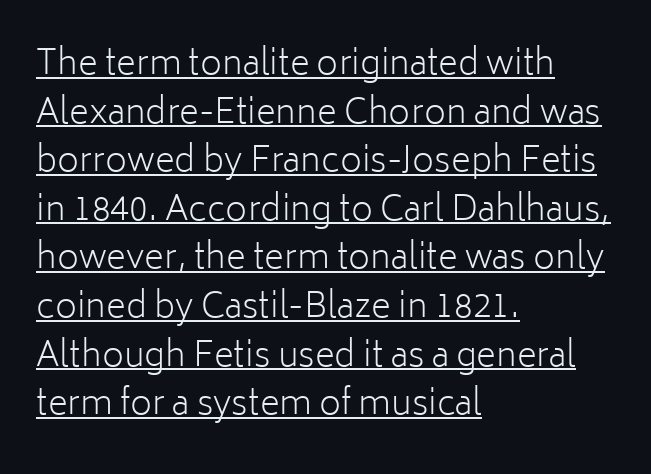
Q: Is the text bold? A: No.
Q: Is the text italic (slanted)? A: No, it is upright.
Q: Is the typeface a serif or a sans-serif typeface? A: Sans-serif.
Q: Is the text underlined? A: Yes.
Q: How is the paragraph aligned? A: Left-aligned.
Q: Is the spacing between letters normal or unusually wide? A: Normal.
Q: Is the spacing between lines tight, normal or loose? A: Normal.
Q: Width (condensed, normal, or wide)? A: Normal.
Q: Stroke contrast? A: Low.
Q: x-height? A: Medium.
Q: Monospaced? A: No.
